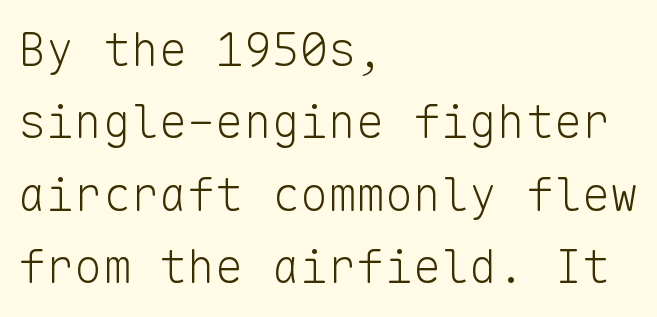
{"serif": "no", "italic": "no", "bold": "no", "weight": "light", "width": "normal", "stroke_contrast": "low", "x_height": "medium", "monospaced": "yes", "underline": "no", "align": "left", "line_spacing": "normal", "line_spacing_ratio": 1.54, "letter_spacing": "normal", "letter_spacing_em": 0.0, "glyph_px": 47}
